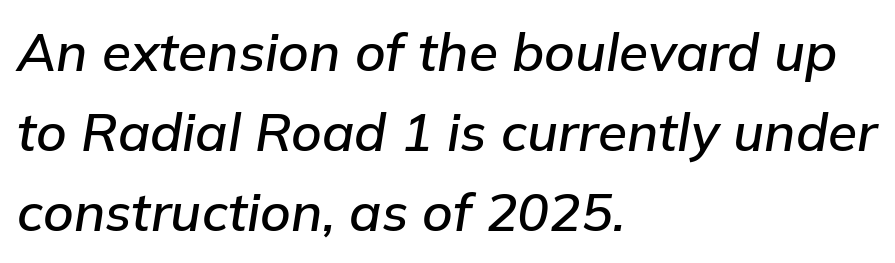
The image shows 53 px text type, italic (leaning right); set left-aligned, normal line spacing (1.51x), normal letter spacing, not underlined; low stroke contrast and a medium x-height.
